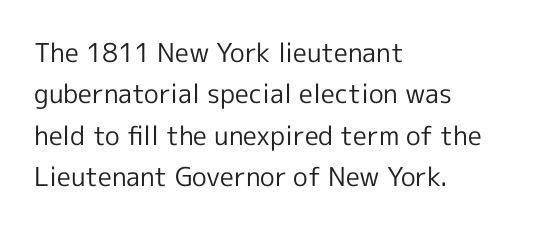
Each stroke keeps to a modest, everyday thickness or less. Whoever set this chose a conventional vertical rhythm. Caption: multi-line text, flush left, ragged right. Underlining? Definitely not there.
